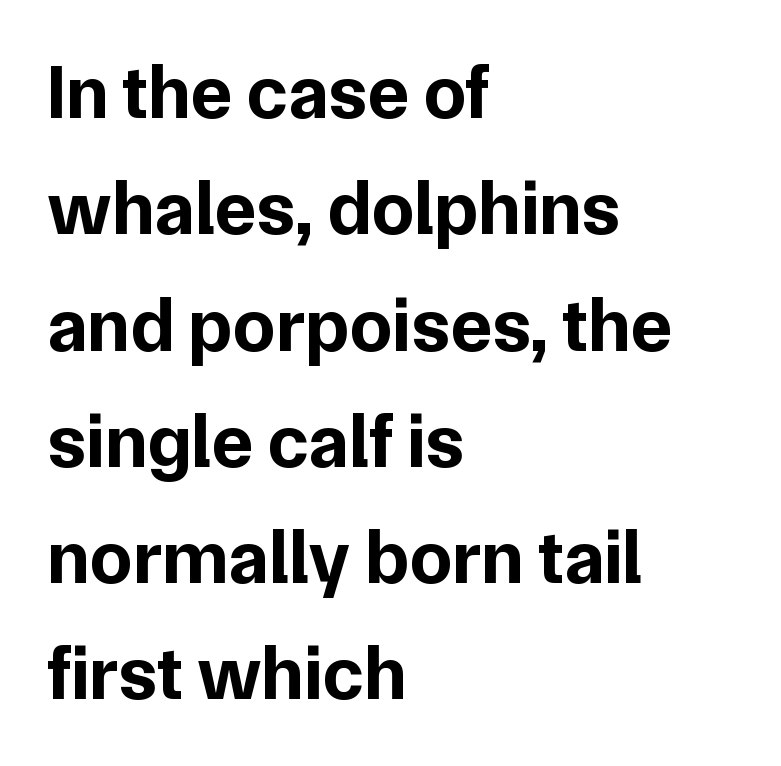
Q: Is the text bold? A: Yes.
Q: Is the text italic (slanted)? A: No, it is upright.
Q: Is the typeface a serif or a sans-serif typeface? A: Sans-serif.
Q: Is the text underlined? A: No.
Q: How is the paragraph aligned? A: Left-aligned.
Q: Is the spacing between letters normal or unusually wide? A: Normal.
Q: Is the spacing between lines tight, normal or loose? A: Normal.
Q: Width (condensed, normal, or wide)? A: Normal.
Q: Stroke contrast? A: Low.
Q: x-height? A: Medium.
Q: Monospaced? A: No.
